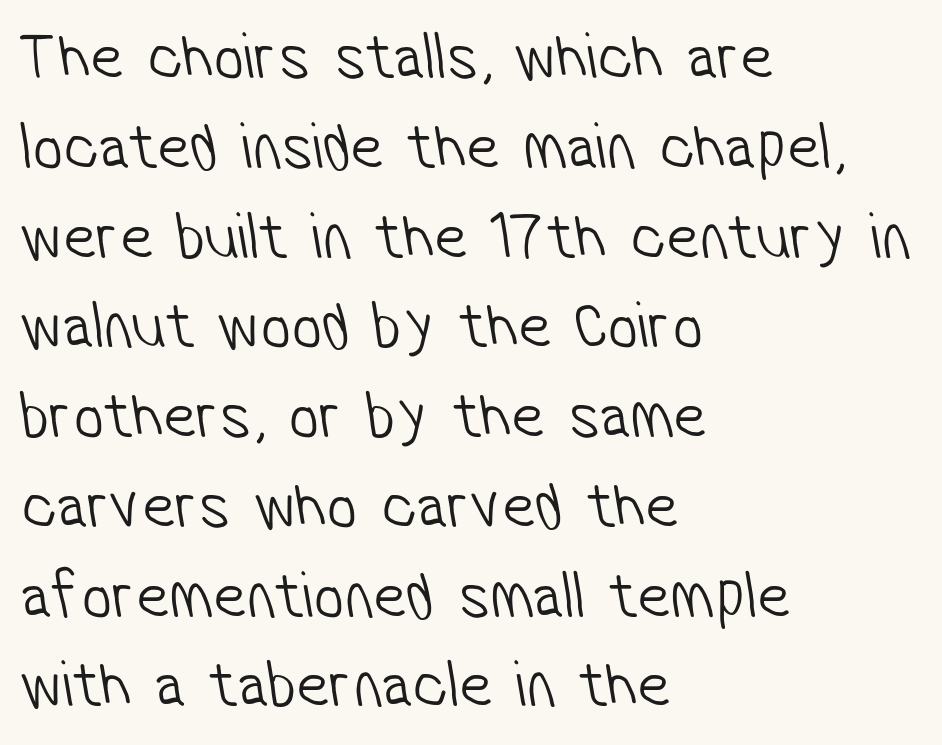
{"serif": "no", "bold": "no", "weight": "light", "width": "condensed", "stroke_contrast": "low", "x_height": "medium", "monospaced": "no", "underline": "no", "align": "left", "line_spacing": "normal", "line_spacing_ratio": 1.34, "letter_spacing": "normal", "letter_spacing_em": 0.0, "glyph_px": 67}
